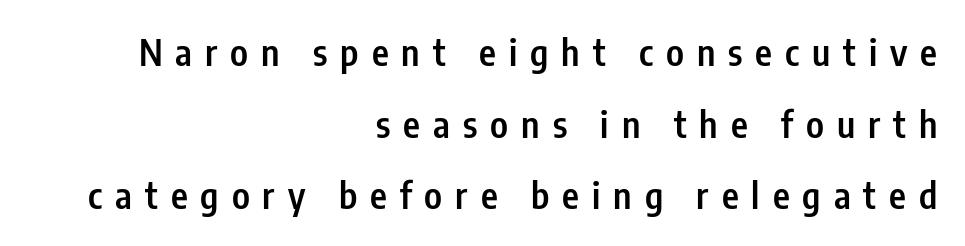
Q: Is the text bold? A: Semi-bold.
Q: Is the text italic (slanted)? A: No, it is upright.
Q: Is the typeface a serif or a sans-serif typeface? A: Sans-serif.
Q: Is the text underlined? A: No.
Q: How is the paragraph aligned? A: Right-aligned.
Q: Is the spacing between letters normal or unusually wide? A: Unusually wide.
Q: Is the spacing between lines tight, normal or loose? A: Loose.
Q: Width (condensed, normal, or wide)? A: Condensed.
Q: Stroke contrast? A: Low.
Q: x-height? A: Medium.
Q: Monospaced? A: No.
